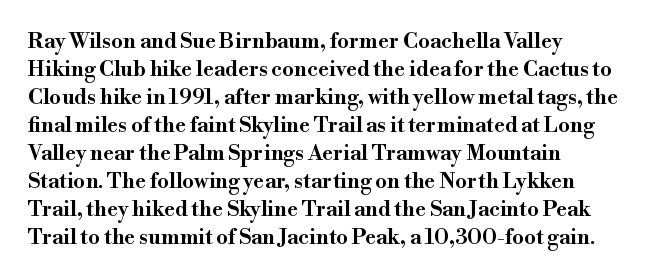
If you measured baseline to baseline, you'd find a middling distance. Descenders are the only things crossing below the line. The lines in this sample share a left origin and differ only in where they stop. Letter spacing: default. Quick note: not italic, upright.
